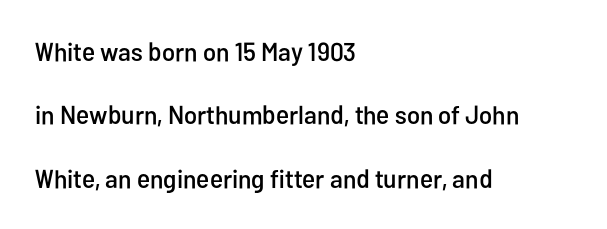
{"italic": "no", "underline": "no", "align": "left", "line_spacing": "loose", "line_spacing_ratio": 2.44, "letter_spacing": "normal", "letter_spacing_em": 0.0, "glyph_px": 26}
